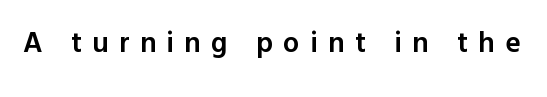
The image shows 29 px semibold sans-serif type, upright; set unusually wide letter spacing (+0.36 em), not underlined; a medium x-height.
